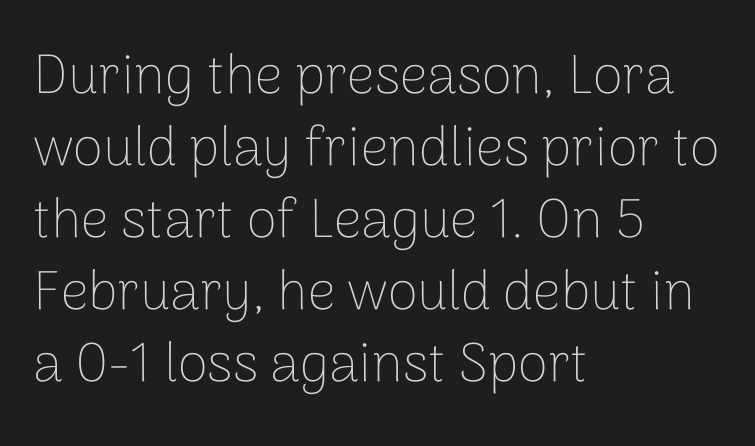
Q: Is the text bold? A: No.
Q: Is the text italic (slanted)? A: No, it is upright.
Q: Is the typeface a serif or a sans-serif typeface? A: Sans-serif.
Q: Is the text underlined? A: No.
Q: How is the paragraph aligned? A: Left-aligned.
Q: Is the spacing between letters normal or unusually wide? A: Normal.
Q: Is the spacing between lines tight, normal or loose? A: Normal.
Q: Width (condensed, normal, or wide)? A: Normal.
Q: Stroke contrast? A: Low.
Q: x-height? A: Medium.
Q: Monospaced? A: No.
